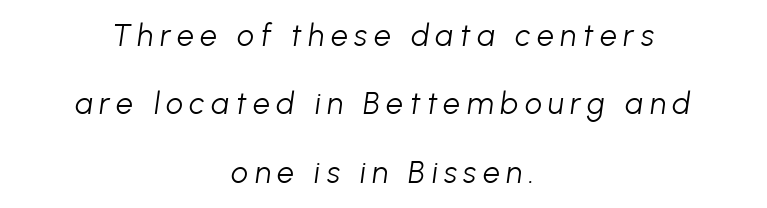
The image shows 30 px light type, italic (leaning right); set centered, loose line spacing (2.28x), unusually wide letter spacing (+0.22 em), not underlined; low stroke contrast and a medium x-height.
